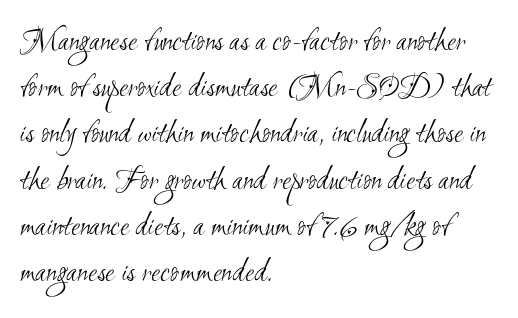
Rows of type keep a routine distance in the vertical direction. Descender tails drop into unmarked territory. Think of a printed novel: that variable character pitch is what you see here. The face used here is a sans, in the tradition of grotesques and geometrics. The strokes are not fattened; the text isn't bold. The setting favours the left margin, as ordinary paragraphs usually do.
